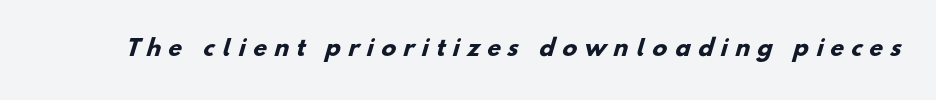
The image shows 22 px bold type; set unusually wide letter spacing (+0.34 em), not underlined.
